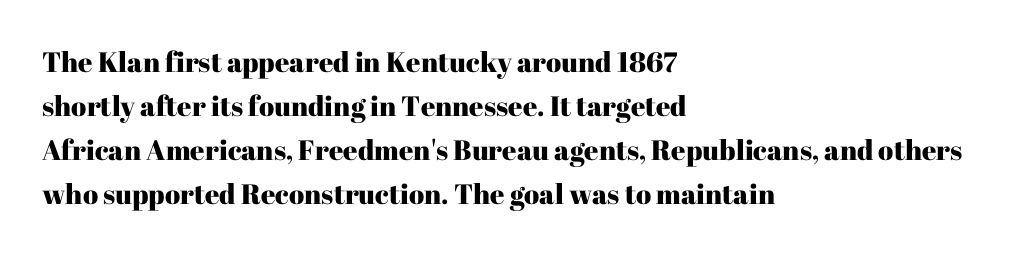
The lines in this sample share a left origin and differ only in where they stop. Is this a sans? No — the strokes have serifs. The rendering uses natural spacing where letterforms have individual widths. A typesetter would call this leading conventional body-copy spacing. Short note: letters normally spaced.
